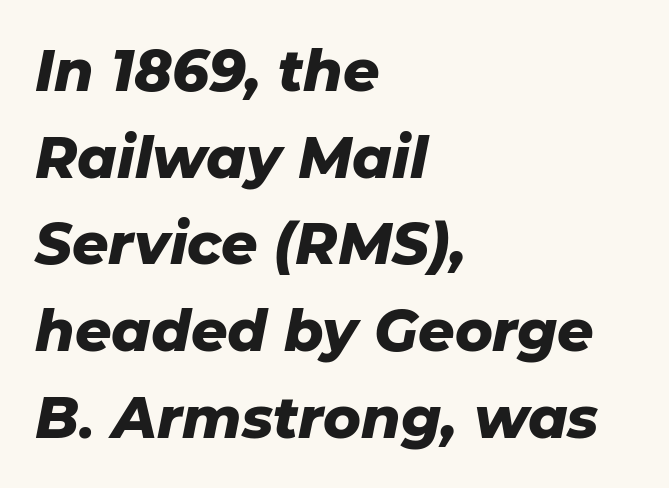
Normally led — the rows are evenly, conventionally spaced. Here the glyphs are tracked normally, forming tight word shapes. Beneath every word, the page is bare. The sample has been set heavy, in full bold. Note the varied advance widths — an 'i' is clearly narrower than an 'm'.
